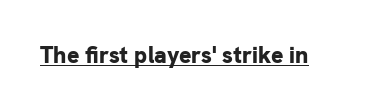
Heavy, bold letterforms. A rule runs beneath these lines of type. The type is set solid horizontally, with unmodified tracking. The lettering stays uniformly vertical, giving the passage a roman look.
